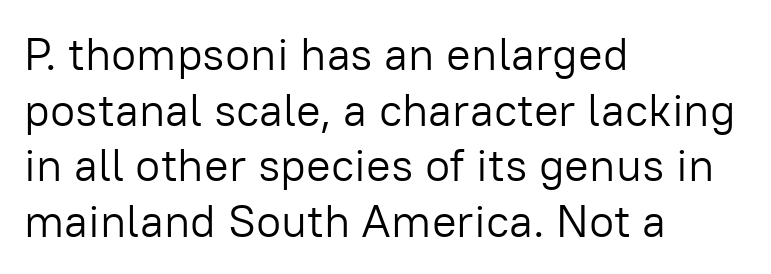
The image shows 46 px light sans-serif type, upright; set left-aligned, line spacing 1.21x, normal letter spacing, not underlined; low stroke contrast and a medium x-height.
